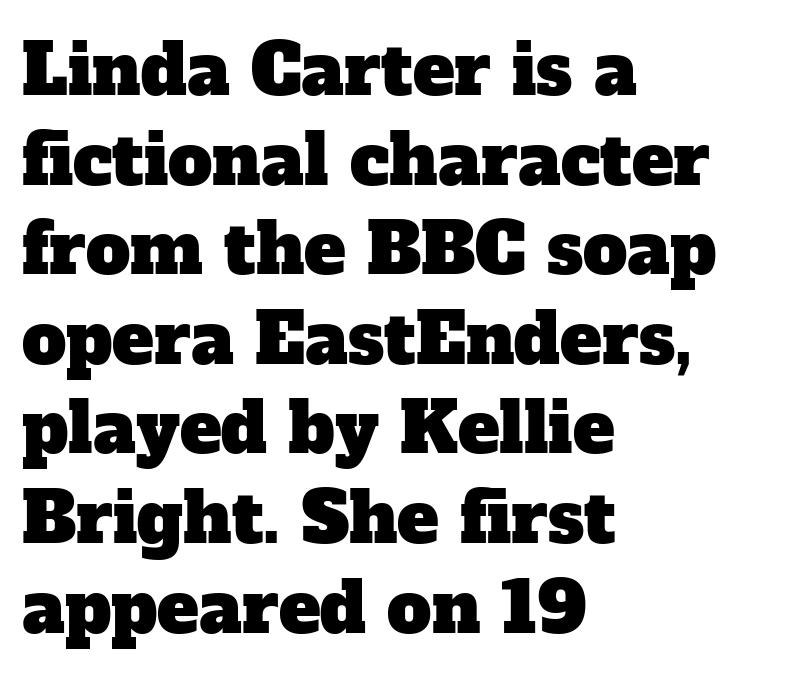
The image shows 70 px serif type; set left-aligned, normal line spacing (1.28x), normal letter spacing, not underlined; low stroke contrast and a medium x-height.
